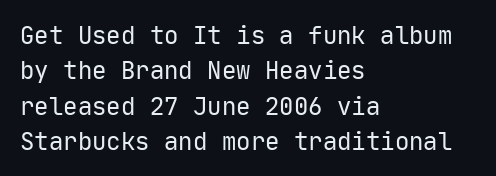
The image shows 24 px text type, upright; set left-aligned, normal line spacing (1.47x), normal letter spacing, not underlined.
